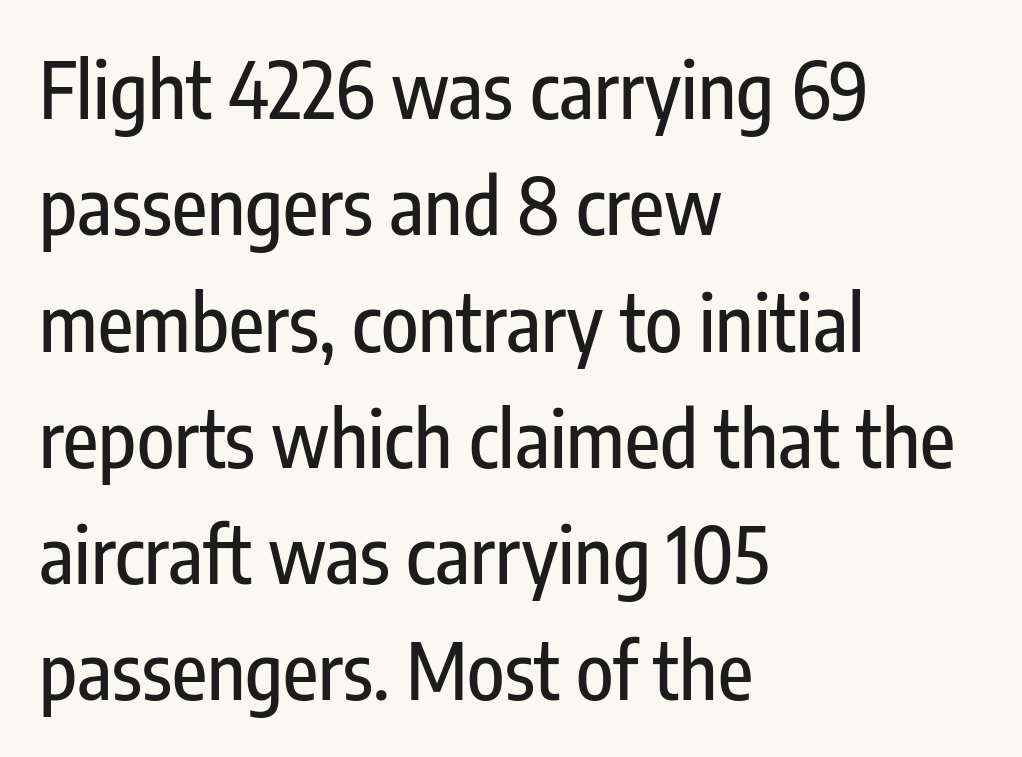
The image shows 77 px condensed sans-serif type, upright; set left-aligned, normal line spacing (1.51x), normal letter spacing, not underlined; low stroke contrast and a medium x-height.
